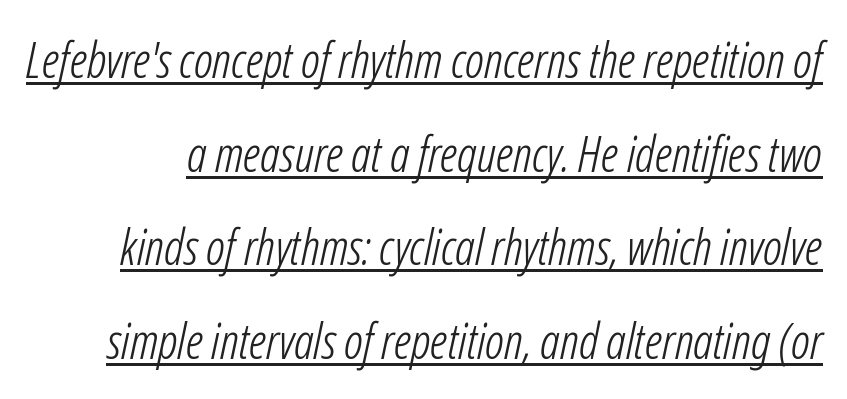
This sample uses an oblique cut, with every glyph tilted off the vertical. Compared with typical paragraphs, the rows here are farther apart. These characters rest on top of a visible drawn line. The letters sit at their default tracking, neither squeezed nor spread.
